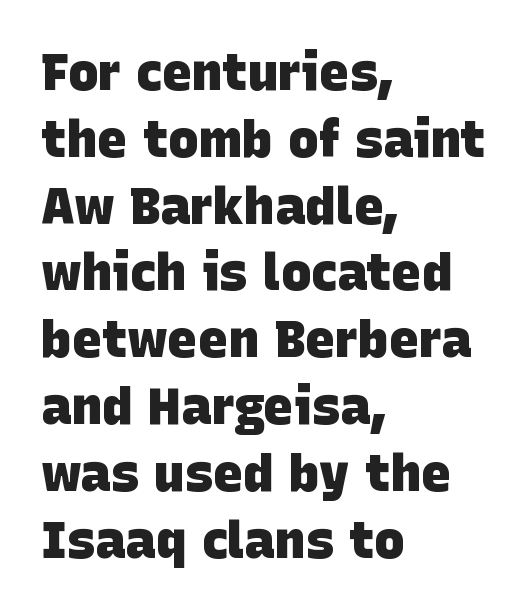
The image shows 51 px heavy sans-serif type; set left-aligned, normal line spacing (1.31x), normal letter spacing, not underlined; low stroke contrast and a large x-height.
